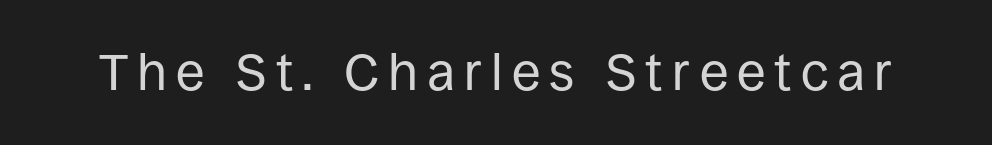
{"serif": "no", "italic": "no", "bold": "no", "weight": "regular", "width": "normal", "stroke_contrast": "low", "x_height": "large", "monospaced": "no", "underline": "no", "glyph_px": 52}
